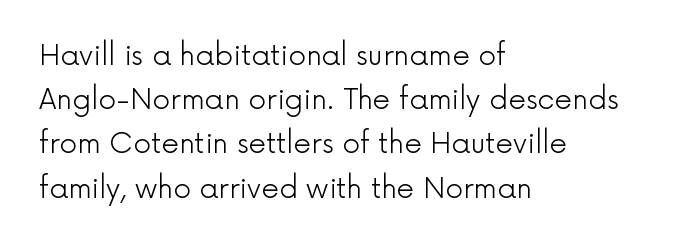
The image shows 28 px light sans-serif type, upright; set left-aligned, normal line spacing (1.58x), normal letter spacing, not underlined; a medium x-height.
